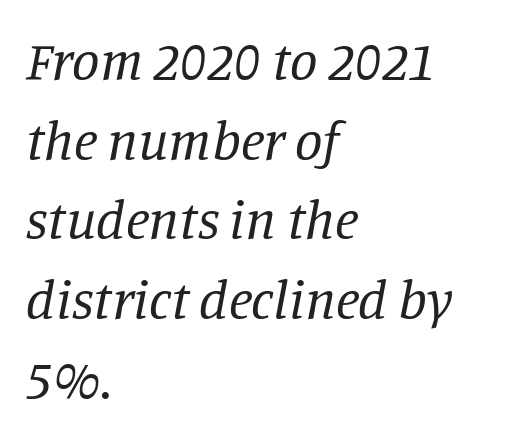
Layout note: lines flush left. Here the designer chose a conventional face with non-uniform glyph widths. No chunkiness to these letters — they're not bold. Quick note: underline off. Tracking value appears to be zero — textbook default spacing. Notice how descenders clear the ascenders below comfortably — that's standard leading.
